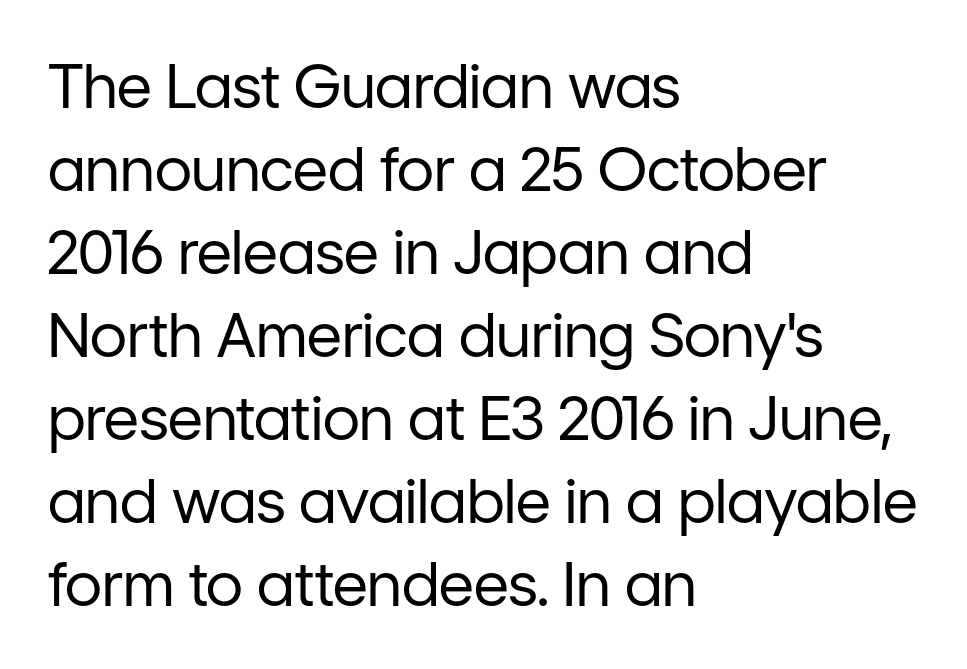
The image shows 61 px regular-weight sans-serif type, upright; set left-aligned, normal line spacing (1.36x), normal letter spacing, not underlined; low stroke contrast and a medium x-height.
